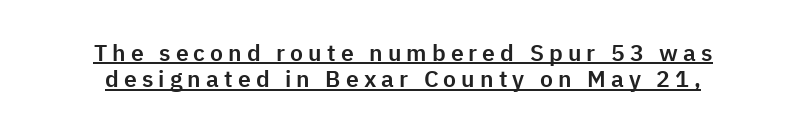
Q: Is the text italic (slanted)? A: No, it is upright.
Q: Is the text underlined? A: Yes.
Q: How is the paragraph aligned? A: Centered.
Q: Is the spacing between letters normal or unusually wide? A: Unusually wide.
Q: Is the spacing between lines tight, normal or loose? A: Tight.
